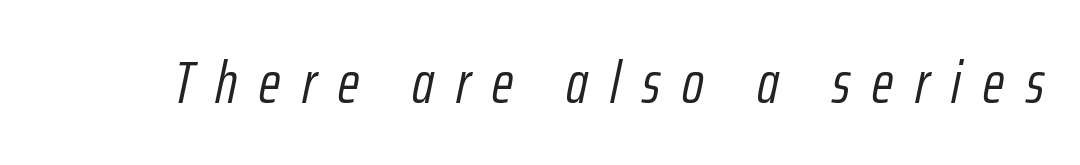
{"italic": "yes", "lean": "right", "slant_degrees": 12, "bold": "no", "weight": "light", "width": "condensed", "stroke_contrast": "low", "x_height": "medium", "monospaced": "no", "underline": "no", "letter_spacing": "wide", "letter_spacing_em": 0.37, "glyph_px": 59}
